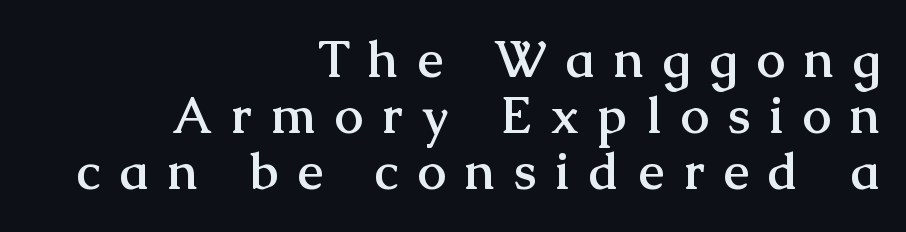
Think of a printed novel: that variable character pitch is what you see here. What kind of face is this? One with serifs. The characters look thick and weighty, a clear bold. Notice how the stems are strictly vertical — no italics here. The face used here is rendered with a markedly widened letterfit.
